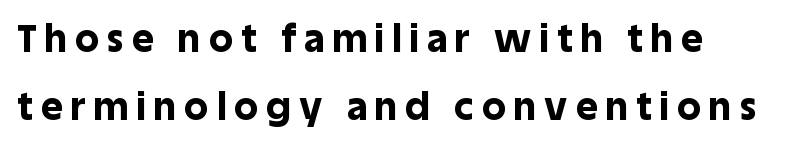
{"serif": "no", "italic": "no", "bold": "yes", "weight": "bold", "width": "normal", "x_height": "large", "monospaced": "no", "underline": "no", "line_spacing_ratio": 1.78, "letter_spacing": "wide", "letter_spacing_em": 0.22, "glyph_px": 38}
